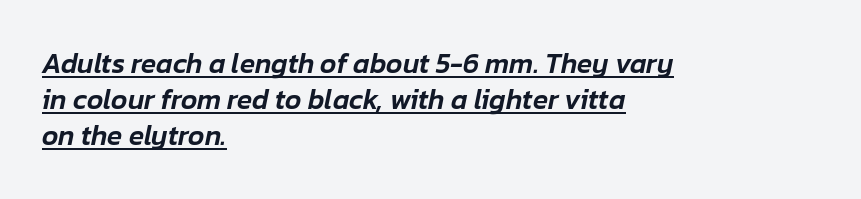
The rendering uses natural spacing where letterforms have individual widths. Each line of the rendering has a horizontal stroke beneath the glyphs. Tracking here is standard; glyphs follow each other at the usual distance. Summary of vertical rhythm: regular, with standard interline spacing. The axis of the letterforms is tilted away from vertical. Leftover space on each line is placed entirely after the last word.
